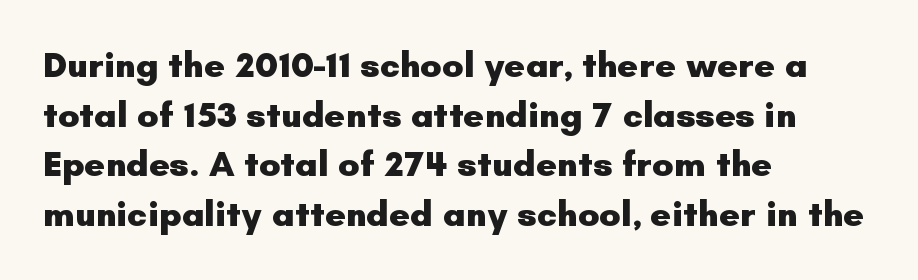
{"serif": "no", "italic": "no", "bold": "yes", "weight": "heavy", "width": "normal", "stroke_contrast": "low", "x_height": "small", "monospaced": "no", "underline": "no", "align": "left", "line_spacing": "normal", "line_spacing_ratio": 1.38, "letter_spacing": "normal", "letter_spacing_em": 0.0, "glyph_px": 36}
